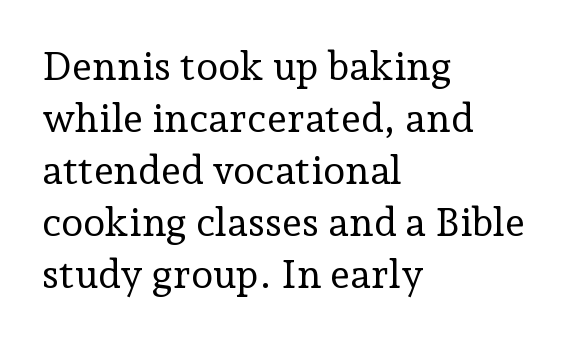
The image shows 40 px regular-weight serif type, upright; set left-aligned, normal line spacing (1.3x), normal letter spacing, not underlined; low stroke contrast and a medium x-height.
